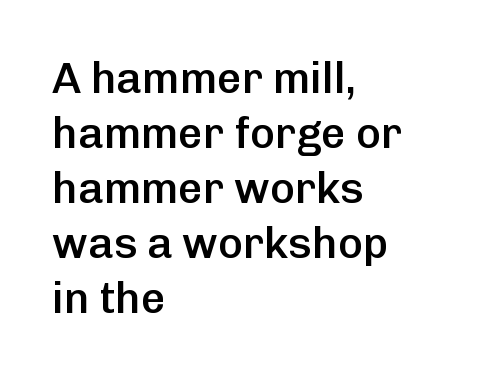
Observe the ordinary spacing: letters are neighbours, not strangers. Successive baselines arrive at the customary interval. Each letter's strokes conclude bluntly, with no projecting serifs. Posture: vertical. If you drew a ruler down the left edge, every line would touch it. Compared with an ordinary text face, these strokes are moderately heavier — a semibold.
